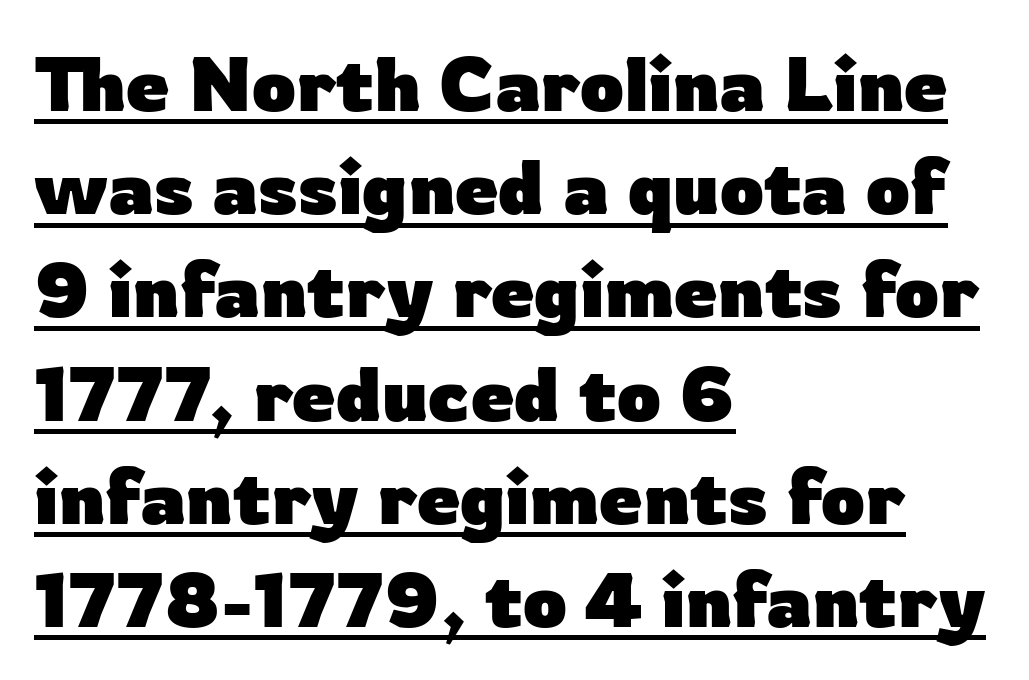
The line texture is even and compact thanks to regular tracking. These lines are rendered in a variable-pitch font. A full-strength bold gives these letters their thick strokes. Reading down the block, your eye returns to a fixed left position each line. The rendering uses a moderate line-height, typical for paragraphs.
